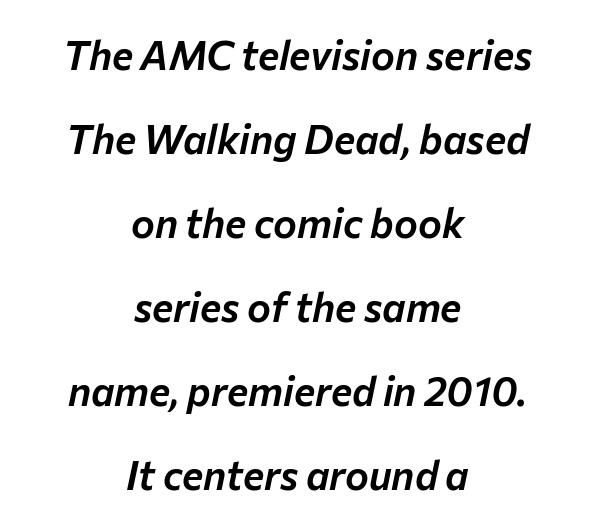
{"italic": "yes", "lean": "right", "slant_degrees": 12, "width": "normal", "stroke_contrast": "low", "x_height": "medium", "monospaced": "no", "underline": "no", "align": "center", "line_spacing": "loose", "line_spacing_ratio": 2.1, "letter_spacing": "normal", "letter_spacing_em": 0.0, "glyph_px": 40}
